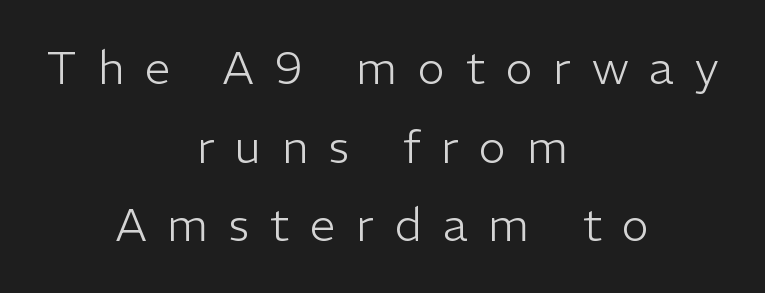
Q: Is the text bold? A: No.
Q: Is the text italic (slanted)? A: No, it is upright.
Q: Is the typeface a serif or a sans-serif typeface? A: Sans-serif.
Q: Is the text underlined? A: No.
Q: How is the paragraph aligned? A: Centered.
Q: Is the spacing between letters normal or unusually wide? A: Unusually wide.
Q: Width (condensed, normal, or wide)? A: Normal.
Q: Stroke contrast? A: Low.
Q: x-height? A: Medium.
Q: Monospaced? A: No.
